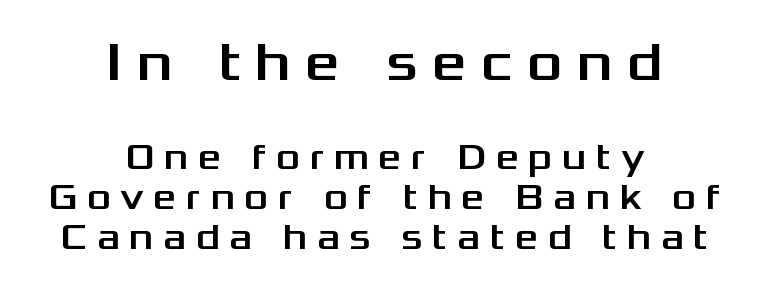
{"serif": "no", "italic": "no", "width": "wide", "stroke_contrast": "medium", "x_height": "medium", "monospaced": "no", "underline": "no", "align": "center", "line_spacing": "tight", "line_spacing_ratio": 1.08, "letter_spacing": "wide", "letter_spacing_em": 0.25, "larger_block": "first", "size_ratio": 1.49, "glyph_px": 55}
